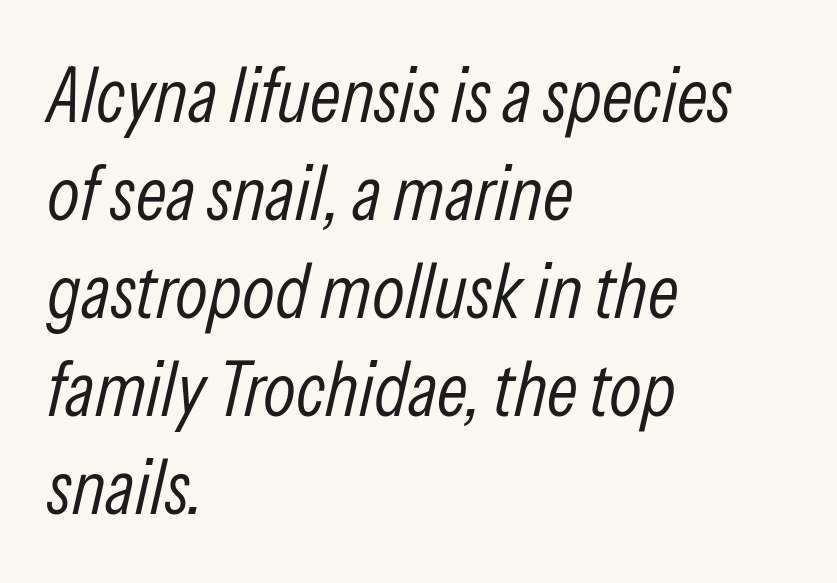
The space between consecutive lines is moderate. The typeface has the unassuming heft of standard copy or less. Nothing unusual about the tracking: characters are spaced as the font intends. Casual observation: everything's shoved over to the left. Rule under the text: the space is simply empty.
